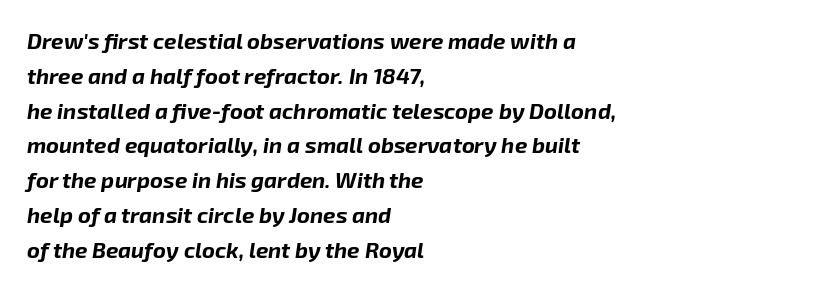
Line spacing here is normal. Chunky letters — that's bold for sure. The rendering applies a slant to the glyphs. Visually the block forms a straight wall on the left and a jagged coastline on the right. How are the letters spaced? Ordinarily, with no added tracking. Letters rest on an invisible, unmarked baseline.
